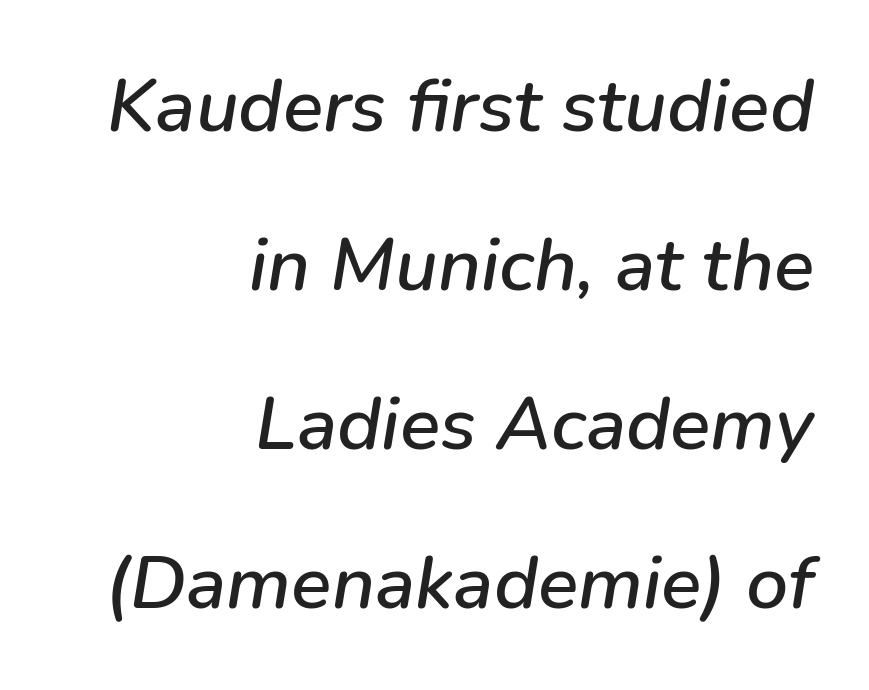
The image shows 75 px text type, italic (leaning right); set right-aligned, loose line spacing (2.12x), normal letter spacing, not underlined; low stroke contrast and a medium x-height.
